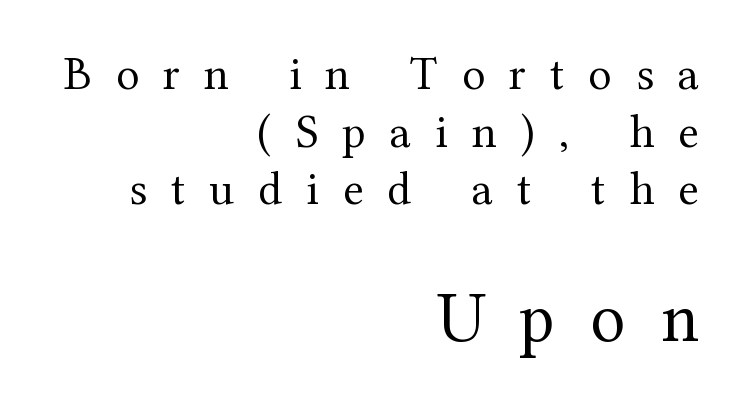
Q: Is the text bold? A: No.
Q: Is the text italic (slanted)? A: No, it is upright.
Q: Is the typeface a serif or a sans-serif typeface? A: Serif.
Q: Is the text underlined? A: No.
Q: How is the paragraph aligned? A: Right-aligned.
Q: Is the spacing between letters normal or unusually wide? A: Unusually wide.
Q: Which block of text is set in a larger size, the first (top) or the second (bottom)? A: The second (bottom) one.
Q: Width (condensed, normal, or wide)? A: Normal.
Q: Stroke contrast? A: Medium.
Q: x-height? A: Medium.
Q: Monospaced? A: No.
